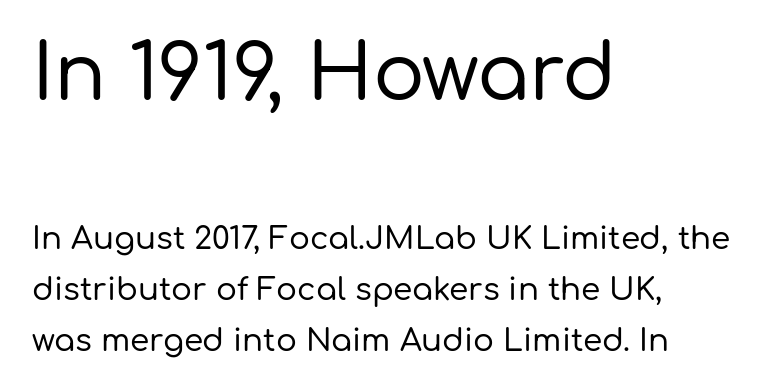
The image shows 77 px sans-serif type, upright; set left-aligned, normal line spacing (1.65x), normal letter spacing, not underlined; the first (top) block is 2.48x larger; low stroke contrast and a medium x-height.
